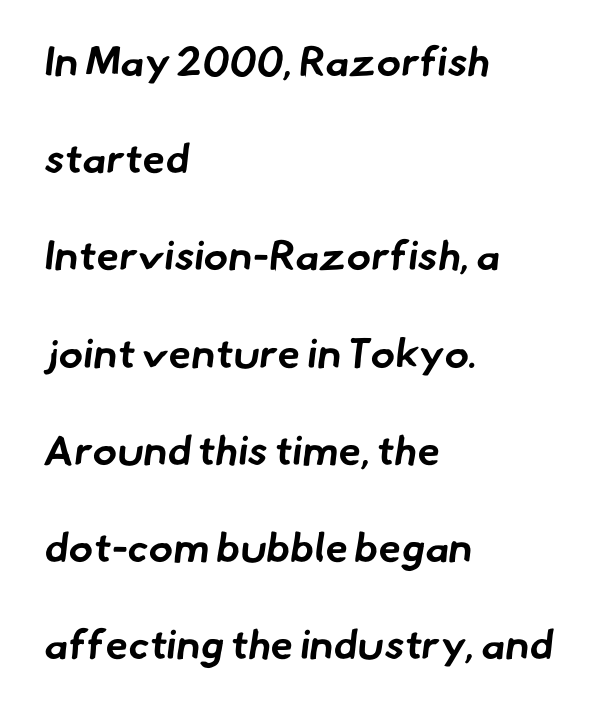
Examine the stroke ends and you'll find no serifs. One glance says open: line gaps are wider than usual. You could not count columns in this text — the font is proportionally spaced. The words here are not underlined. Heavy-handed strokes throughout: this text is bold.
